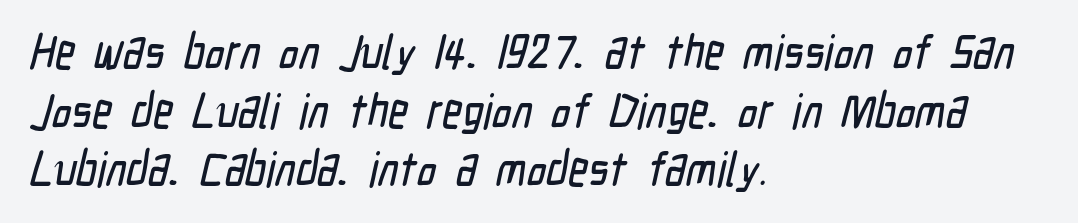
The image shows 48 px condensed sans-serif type; set left-aligned, line spacing 1.22x, normal letter spacing, not underlined; low stroke contrast and a medium x-height.
